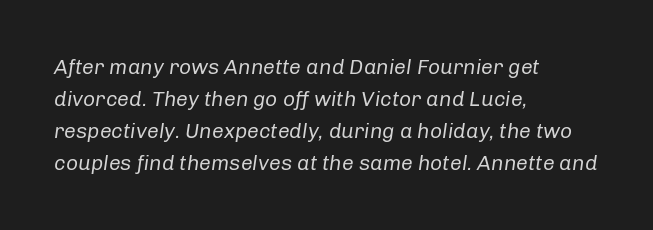
Q: Is the text bold? A: No.
Q: Is the text italic (slanted)? A: Yes, it leans right by about 8 degrees.
Q: Is the text underlined? A: No.
Q: How is the paragraph aligned? A: Left-aligned.
Q: Is the spacing between letters normal or unusually wide? A: Normal.
Q: Is the spacing between lines tight, normal or loose? A: Normal.
